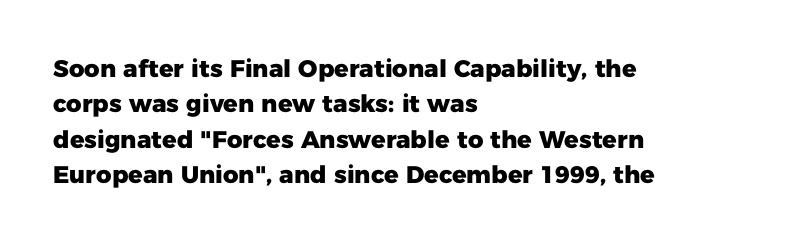
The image shows 24 px bold type, upright; set left-aligned, normal line spacing (1.47x), normal letter spacing, not underlined.
